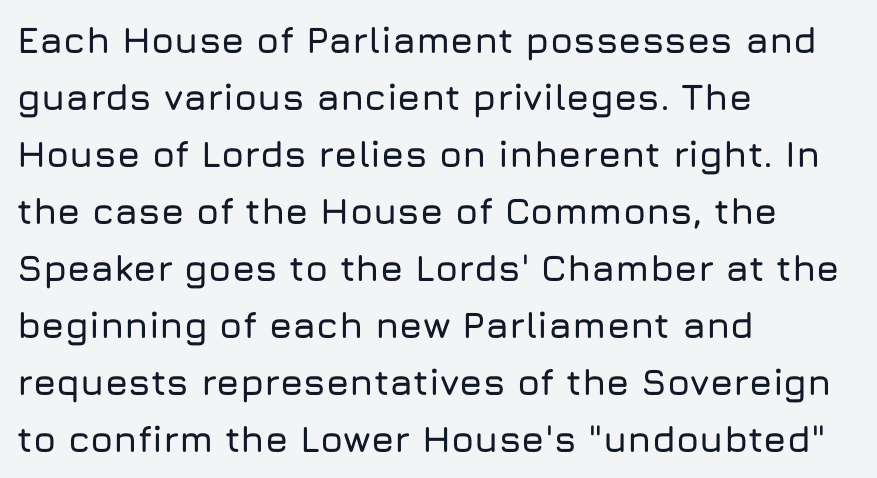
Q: Is the text italic (slanted)? A: No, it is upright.
Q: Is the typeface a serif or a sans-serif typeface? A: Sans-serif.
Q: Is the text underlined? A: No.
Q: How is the paragraph aligned? A: Left-aligned.
Q: Is the spacing between letters normal or unusually wide? A: Normal.
Q: Is the spacing between lines tight, normal or loose? A: Normal.
Q: Width (condensed, normal, or wide)? A: Normal.
Q: Stroke contrast? A: Low.
Q: x-height? A: Medium.
Q: Monospaced? A: No.
